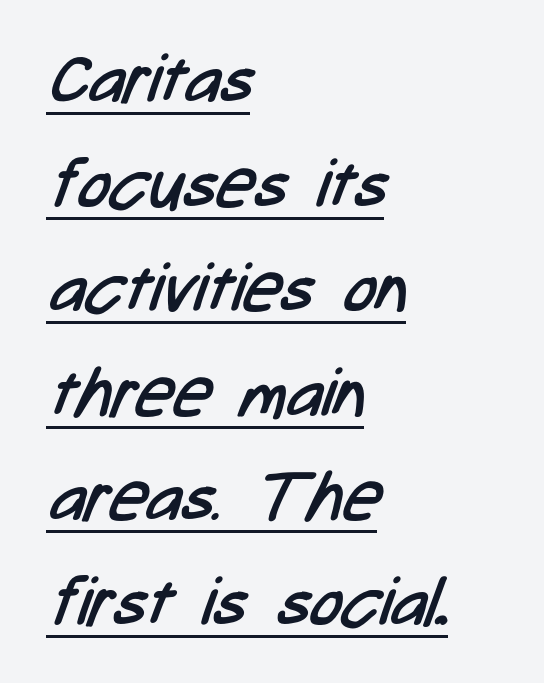
Q: Is the text bold? A: No.
Q: Is the typeface a serif or a sans-serif typeface? A: Sans-serif.
Q: Is the text underlined? A: Yes.
Q: How is the paragraph aligned? A: Left-aligned.
Q: Is the spacing between letters normal or unusually wide? A: Normal.
Q: Is the spacing between lines tight, normal or loose? A: Normal.
Q: Width (condensed, normal, or wide)? A: Condensed.
Q: Stroke contrast? A: Low.
Q: x-height? A: Medium.
Q: Monospaced? A: No.
